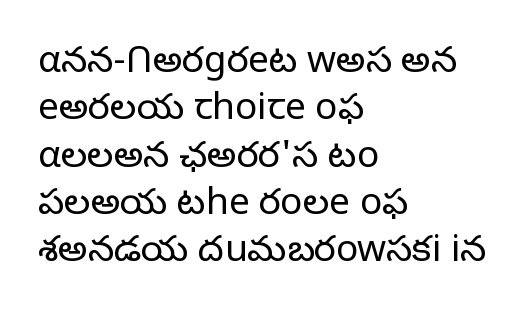
Horizontal alignment here is leftward, the default for most running prose. Is the type heavy? It reads as light-to-regular instead. Does the leading feel generous? No, just average. Do the characters align in a grid? No, the font is proportional. This sample uses plain, unmodified letter spacing.
